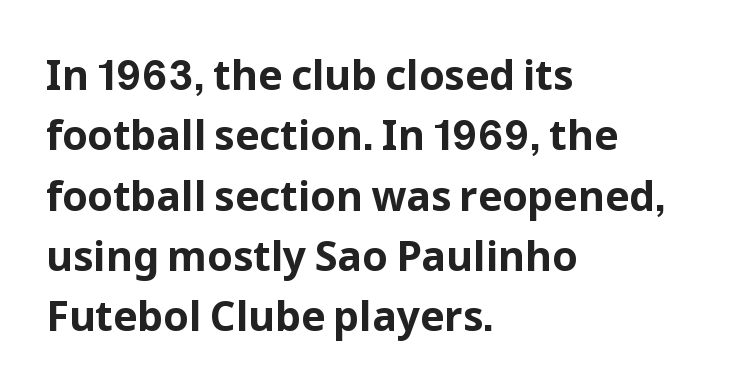
The image shows 41 px bold sans-serif type, upright; set left-aligned, normal line spacing (1.47x), normal letter spacing, not underlined; low stroke contrast and a medium x-height.
